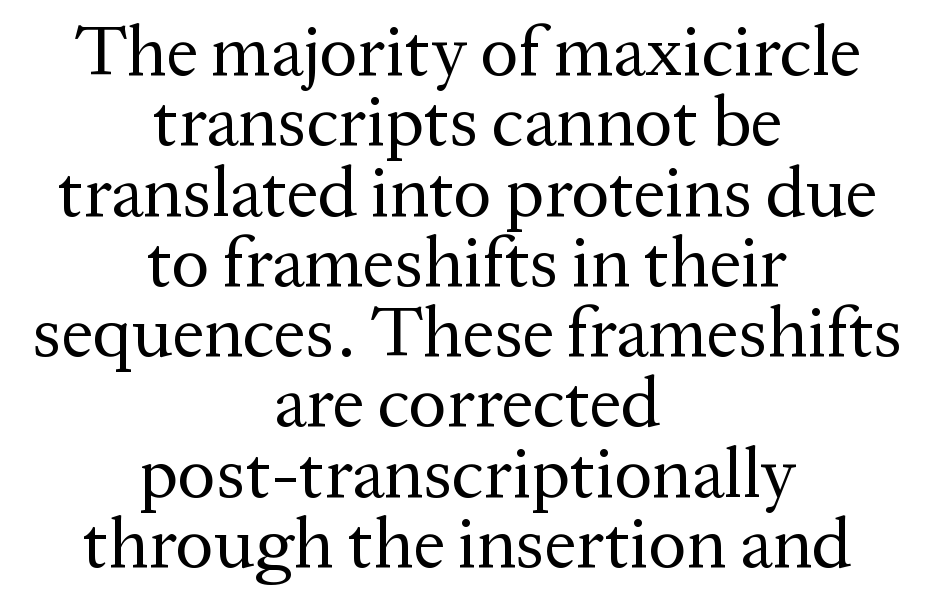
Q: Is the text bold? A: No.
Q: Is the text italic (slanted)? A: No, it is upright.
Q: Is the typeface a serif or a sans-serif typeface? A: Serif.
Q: Is the text underlined? A: No.
Q: How is the paragraph aligned? A: Centered.
Q: Is the spacing between letters normal or unusually wide? A: Normal.
Q: Is the spacing between lines tight, normal or loose? A: Tight.
Q: Width (condensed, normal, or wide)? A: Normal.
Q: Stroke contrast? A: Medium.
Q: x-height? A: Medium.
Q: Monospaced? A: No.
